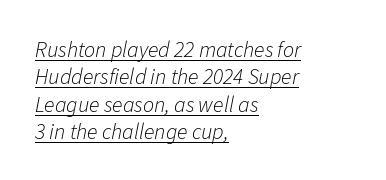
{"italic": "yes", "lean": "right", "slant_degrees": 11, "bold": "no", "underline": "yes", "align": "left", "line_spacing_ratio": 1.24, "letter_spacing": "normal", "letter_spacing_em": 0.0, "glyph_px": 22}
